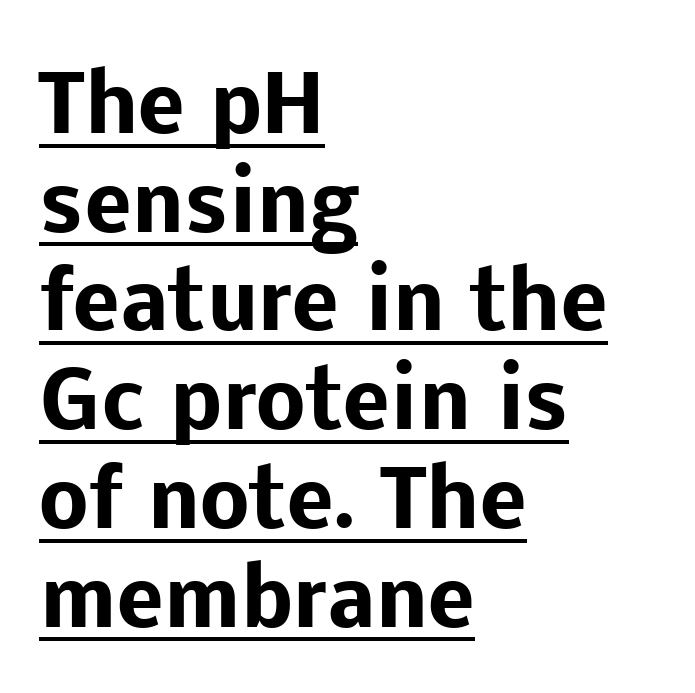
Designer's note — italics off, roman on. Left-aligned paragraph, ragged on the right. The block of text has a typical density, with ordinary space between rows. The face used here is rendered with its standard letterfit. Each letter keeps its own natural width here, so spacing adapts to shape. I'd call this a sans setting — the letters go barefoot.
